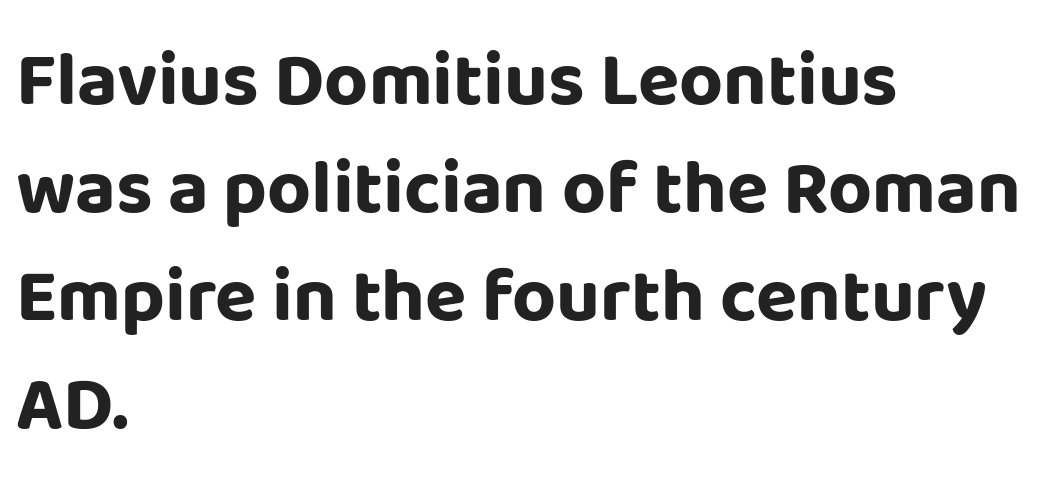
{"serif": "no", "italic": "no", "bold": "yes", "weight": "bold", "width": "normal", "stroke_contrast": "low", "x_height": "large", "monospaced": "no", "underline": "no", "align": "left", "line_spacing": "normal", "line_spacing_ratio": 1.42, "letter_spacing": "normal", "letter_spacing_em": 0.0, "glyph_px": 76}
